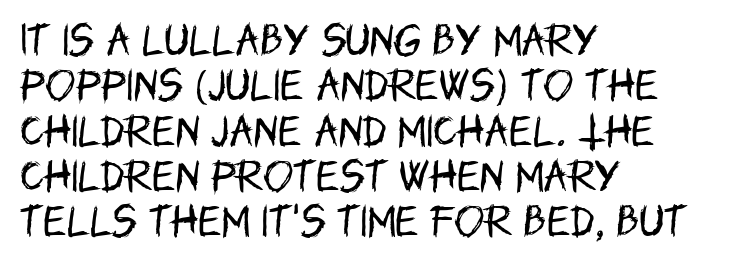
Q: Is the text bold? A: No.
Q: Is the text italic (slanted)? A: No, it is upright.
Q: Is the typeface a serif or a sans-serif typeface? A: Sans-serif.
Q: Is the text underlined? A: No.
Q: How is the paragraph aligned? A: Left-aligned.
Q: Is the spacing between letters normal or unusually wide? A: Normal.
Q: Is the spacing between lines tight, normal or loose? A: Normal.
Q: Width (condensed, normal, or wide)? A: Condensed.
Q: Stroke contrast? A: Low.
Q: x-height? A: Large.
Q: Monospaced? A: No.
